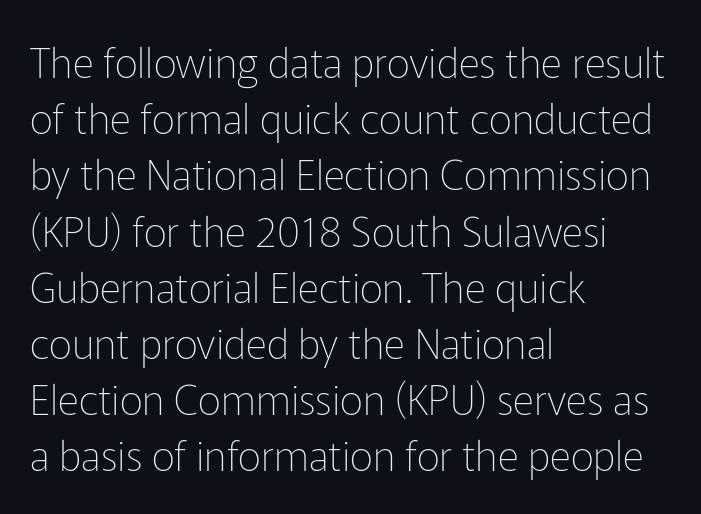
Q: Is the text bold? A: No.
Q: Is the text italic (slanted)? A: No, it is upright.
Q: Is the typeface a serif or a sans-serif typeface? A: Sans-serif.
Q: Is the text underlined? A: No.
Q: How is the paragraph aligned? A: Left-aligned.
Q: Is the spacing between letters normal or unusually wide? A: Normal.
Q: Is the spacing between lines tight, normal or loose? A: Normal.
Q: Width (condensed, normal, or wide)? A: Normal.
Q: Stroke contrast? A: Low.
Q: x-height? A: Medium.
Q: Monospaced? A: No.
